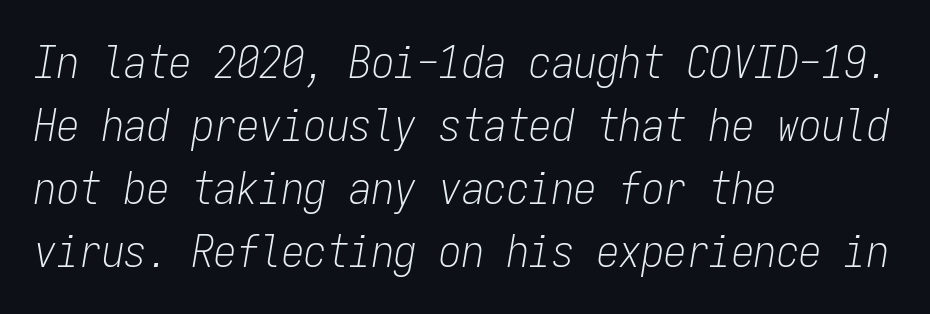
The image shows 45 px light, condensed type, italic (leaning right), monospaced; set left-aligned, normal line spacing (1.4x), normal letter spacing, not underlined; low stroke contrast and a medium x-height.
